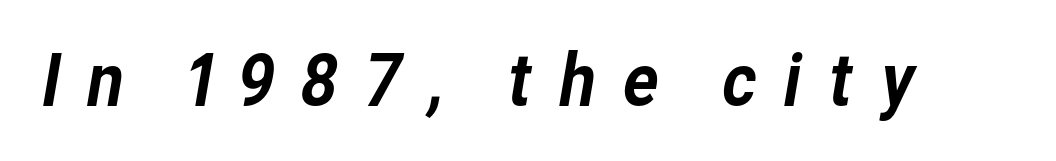
Someone cranked the tracking dial way up on this one. To sum up the face: it is a sans, with no serifs. Think of a printed novel: that variable character pitch is what you see here. A bare baseline throughout the passage.
